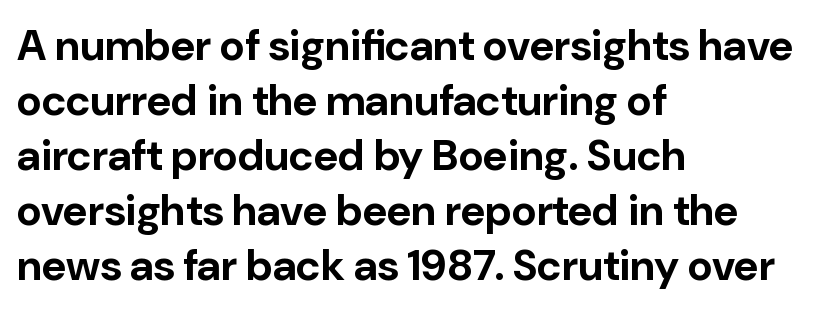
The image shows 43 px bold sans-serif type, upright; set left-aligned, normal line spacing (1.28x), normal letter spacing, not underlined; low stroke contrast and a medium x-height.
